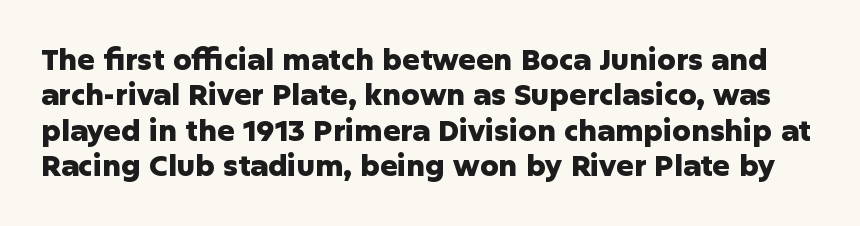
{"serif": "no", "italic": "no", "bold": "yes", "weight": "heavy", "width": "normal", "stroke_contrast": "low", "x_height": "medium", "monospaced": "no", "underline": "no", "line_spacing_ratio": 1.22, "letter_spacing": "normal", "letter_spacing_em": 0.0, "glyph_px": 29}
